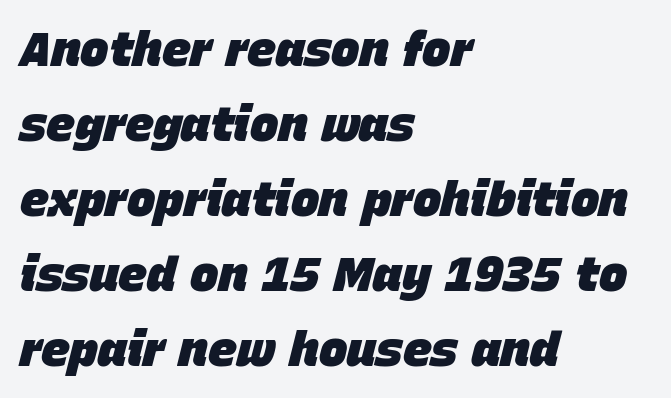
Bold? Absolutely — the strokes are thick and heavy. Horizontally, the lines are justified to the leading edge only. The rendering applies a slant to the glyphs. Just letters on the line, the space beneath them empty. The line texture is even and compact thanks to regular tracking.
